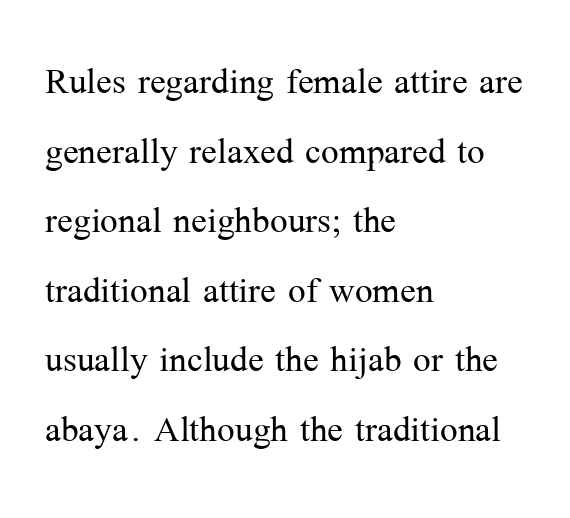
Q: Is the text bold? A: No.
Q: Is the text italic (slanted)? A: No, it is upright.
Q: Is the typeface a serif or a sans-serif typeface? A: Serif.
Q: Is the text underlined? A: No.
Q: How is the paragraph aligned? A: Left-aligned.
Q: Is the spacing between letters normal or unusually wide? A: Normal.
Q: Is the spacing between lines tight, normal or loose? A: Normal.
Q: Width (condensed, normal, or wide)? A: Normal.
Q: Stroke contrast? A: Medium.
Q: x-height? A: Medium.
Q: Monospaced? A: No.
